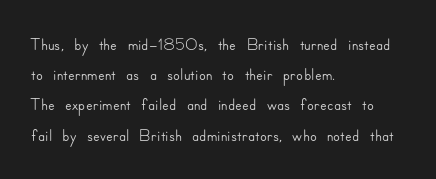
{"italic": "no", "underline": "no", "align": "left", "line_spacing_ratio": 1.21, "letter_spacing": "normal", "letter_spacing_em": 0.0, "glyph_px": 25}
